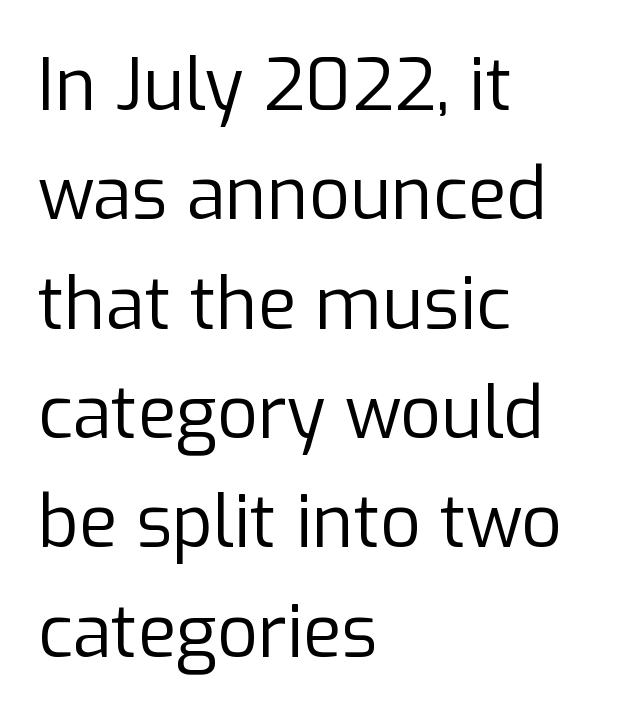
Q: Is the text bold? A: No.
Q: Is the text italic (slanted)? A: No, it is upright.
Q: Is the typeface a serif or a sans-serif typeface? A: Sans-serif.
Q: Is the text underlined? A: No.
Q: How is the paragraph aligned? A: Left-aligned.
Q: Is the spacing between letters normal or unusually wide? A: Normal.
Q: Is the spacing between lines tight, normal or loose? A: Normal.
Q: Width (condensed, normal, or wide)? A: Normal.
Q: Stroke contrast? A: Low.
Q: x-height? A: Medium.
Q: Monospaced? A: No.
